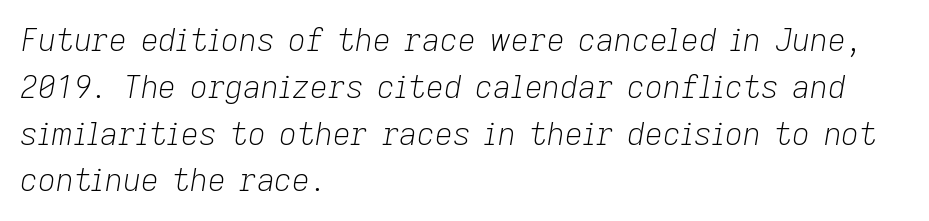
Stroke mass is kept to a normal reading level or below. The lettering tilts uniformly, giving the passage an italic look. The rendering uses natural spacing where letterforms have individual widths. The rag falls on the right side of this text block.
